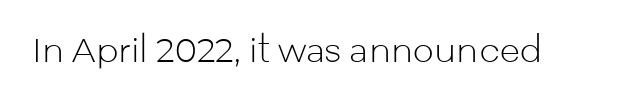
Q: Is the text bold? A: No.
Q: Is the text italic (slanted)? A: No, it is upright.
Q: Is the typeface a serif or a sans-serif typeface? A: Sans-serif.
Q: Is the text underlined? A: No.
Q: Is the spacing between letters normal or unusually wide? A: Normal.
Q: Width (condensed, normal, or wide)? A: Normal.
Q: Stroke contrast? A: Low.
Q: x-height? A: Medium.
Q: Monospaced? A: No.
